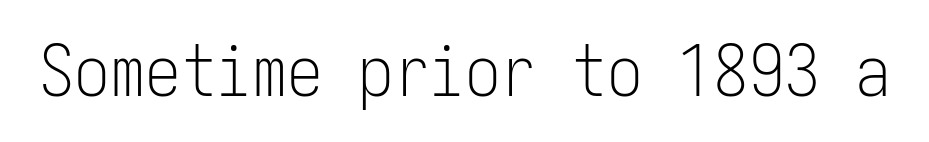
Q: Is the text bold? A: No.
Q: Is the text italic (slanted)? A: No, it is upright.
Q: Is the typeface a serif or a sans-serif typeface? A: Sans-serif.
Q: Is the text underlined? A: No.
Q: Is the spacing between letters normal or unusually wide? A: Normal.
Q: Width (condensed, normal, or wide)? A: Condensed.
Q: Stroke contrast? A: Low.
Q: x-height? A: Medium.
